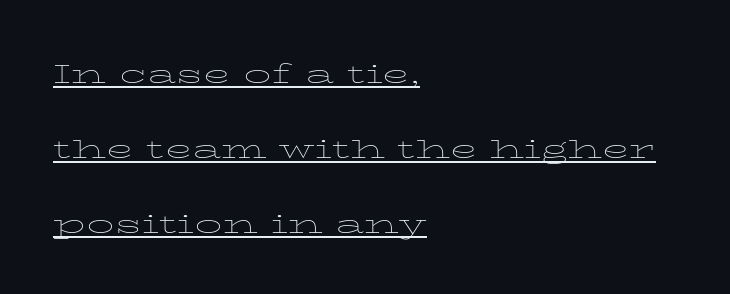
Stems here are at most as thick as an everyday book face. Airy leading. The rag falls on the right side of this text block. Posture: straight, roman, zero tilt. The rendering uses the underline text-decoration.
